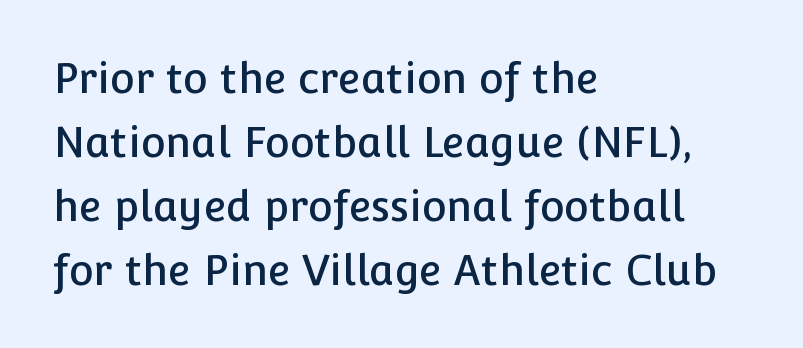
{"serif": "no", "italic": "no", "width": "normal", "stroke_contrast": "low", "x_height": "medium", "monospaced": "no", "underline": "no", "align": "left", "line_spacing": "normal", "line_spacing_ratio": 1.52, "letter_spacing": "normal", "letter_spacing_em": 0.0, "glyph_px": 42}
